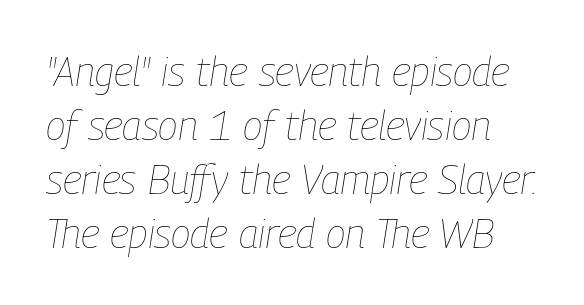
Is the letter spacing exaggerated? No — it looks like the ordinary default. Is the stroke heavy? The answer is a plain regular-or-lighter. Characters are canted at an angle relative to the baseline's perpendicular. Leading: standard.
